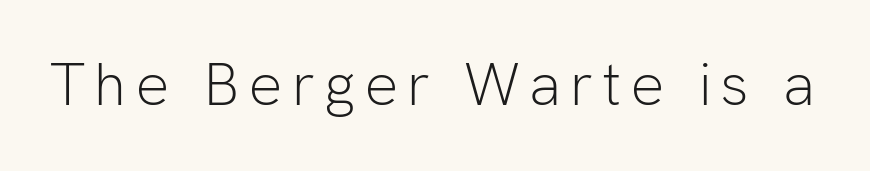
The image shows 60 px light sans-serif type, upright; set not underlined; low stroke contrast and a medium x-height.
